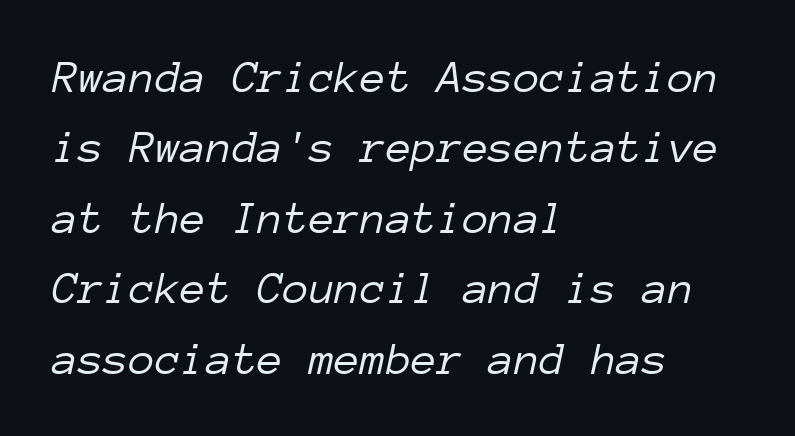
{"italic": "yes", "lean": "right", "slant_degrees": 12, "bold": "no", "weight": "light", "width": "normal", "stroke_contrast": "low", "x_height": "medium", "monospaced": "yes", "underline": "no", "align": "left", "line_spacing": "normal", "line_spacing_ratio": 1.5, "letter_spacing": "normal", "letter_spacing_em": 0.0, "glyph_px": 47}
